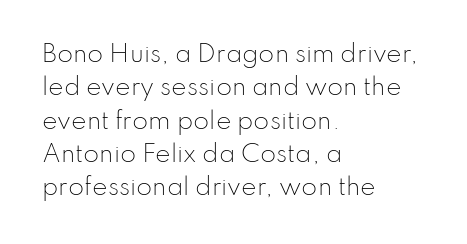
The image shows 23 px text type, upright; set left-aligned, normal line spacing (1.45x), normal letter spacing, not underlined.
